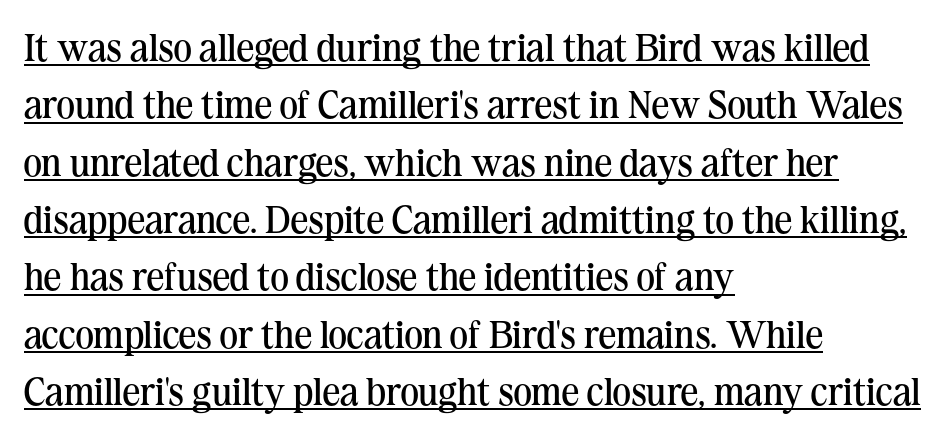
{"serif": "yes", "italic": "no", "bold": "no", "weight": "regular", "width": "normal", "stroke_contrast": "medium", "x_height": "medium", "monospaced": "no", "underline": "yes", "align": "left", "line_spacing": "normal", "line_spacing_ratio": 1.47, "letter_spacing": "normal", "letter_spacing_em": 0.0, "glyph_px": 39}
